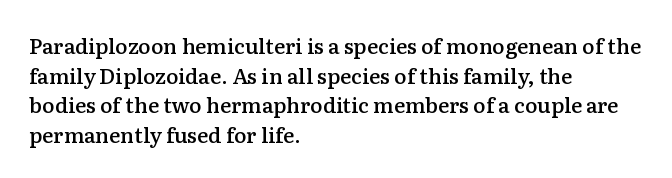
If you measured baseline to baseline, you'd find a middling distance. No italicization has been applied; the sample stays upright. If you drew a ruler down the left edge, every line would touch it. Has an underline been added? It has not. Semibold letterforms, between regular and bold. Here the glyphs are tracked normally, forming tight word shapes.
